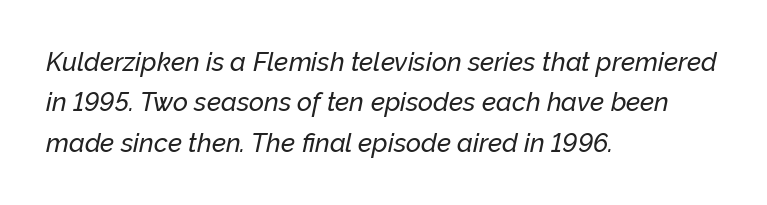
The image shows 26 px text type, italic (leaning right); set left-aligned, normal line spacing (1.55x), normal letter spacing, not underlined.
